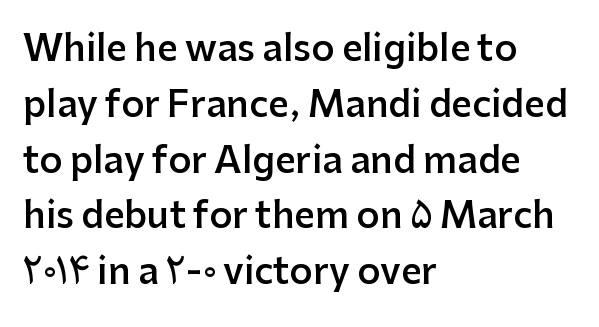
The image shows 36 px semibold sans-serif type, upright; set left-aligned, normal line spacing (1.55x), normal letter spacing, not underlined; low stroke contrast and a medium x-height.
